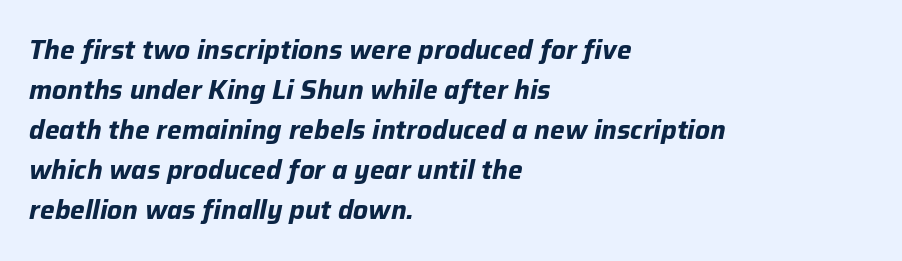
Observe the ordinary spacing: letters are neighbours, not strangers. Is the type slanted? Yes — the strokes lean at a clear angle. The leading is moderate, giving the passage an even texture. Nobody drew a line under any word here. Heavy-handed strokes throughout: this text is bold.
